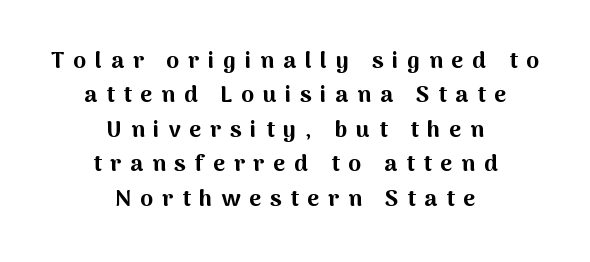
Q: Is the text bold? A: Yes.
Q: Is the text italic (slanted)? A: No, it is upright.
Q: Is the text underlined? A: No.
Q: How is the paragraph aligned? A: Centered.
Q: Is the spacing between letters normal or unusually wide? A: Unusually wide.
Q: Is the spacing between lines tight, normal or loose? A: Normal.
